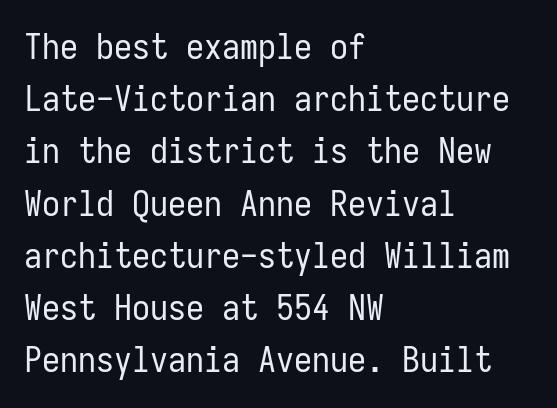
Q: Is the text bold? A: No.
Q: Is the text italic (slanted)? A: No, it is upright.
Q: Is the typeface a serif or a sans-serif typeface? A: Sans-serif.
Q: Is the text underlined? A: No.
Q: How is the paragraph aligned? A: Left-aligned.
Q: Is the spacing between letters normal or unusually wide? A: Normal.
Q: Is the spacing between lines tight, normal or loose? A: Normal.
Q: Width (condensed, normal, or wide)? A: Condensed.
Q: Stroke contrast? A: Low.
Q: x-height? A: Medium.
Q: Monospaced? A: Yes.
